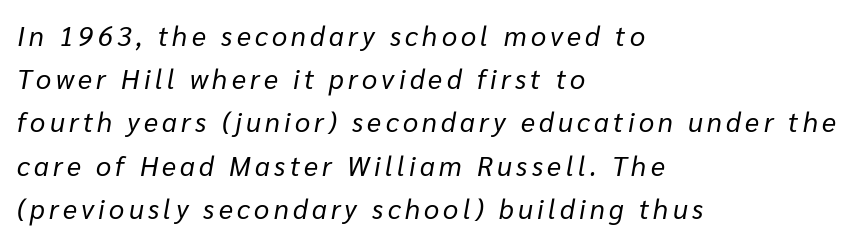
Q: Is the text bold? A: No.
Q: Is the text italic (slanted)? A: Yes, it leans right by about 10 degrees.
Q: Is the text underlined? A: No.
Q: How is the paragraph aligned? A: Left-aligned.
Q: Is the spacing between lines tight, normal or loose? A: Normal.
